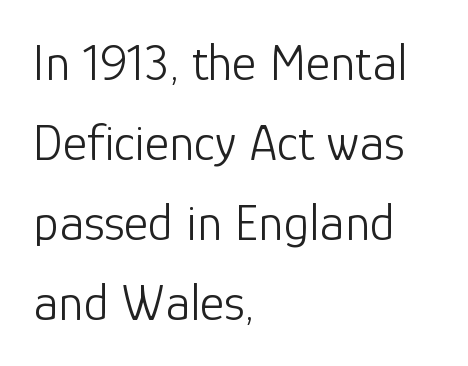
The image shows 52 px light sans-serif type, upright; set left-aligned, normal line spacing (1.54x), normal letter spacing, not underlined; low stroke contrast and a medium x-height.
